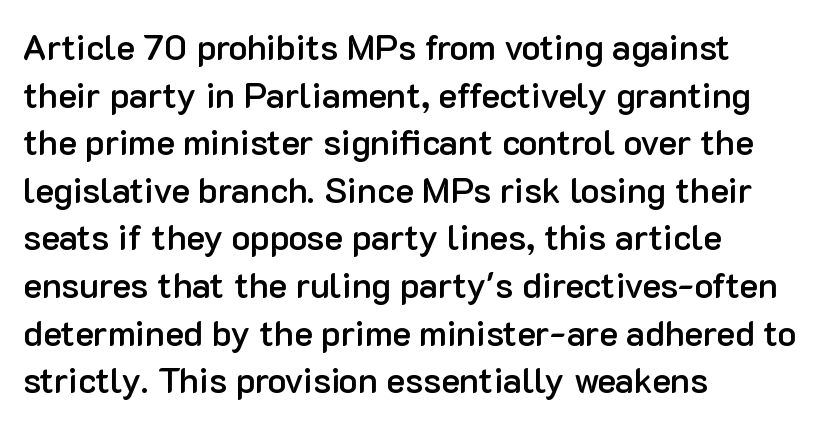
Q: Is the text bold? A: Semi-bold.
Q: Is the text italic (slanted)? A: No, it is upright.
Q: Is the typeface a serif or a sans-serif typeface? A: Sans-serif.
Q: Is the text underlined? A: No.
Q: How is the paragraph aligned? A: Left-aligned.
Q: Is the spacing between letters normal or unusually wide? A: Normal.
Q: Is the spacing between lines tight, normal or loose? A: Normal.
Q: Width (condensed, normal, or wide)? A: Normal.
Q: Stroke contrast? A: Low.
Q: x-height? A: Medium.
Q: Monospaced? A: No.
